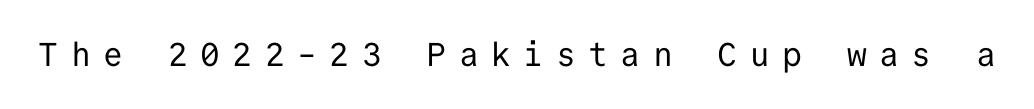
Stroke thickness stays within the range of a standard reading face or lighter. Rule under the text: the space is simply empty. Note: no serifs on the glyphs. A roman cut, with each character standing at attention. Do the characters align in a grid? Yes, the font is monospaced. Tracking value appears strongly positive — letters spread wide.
